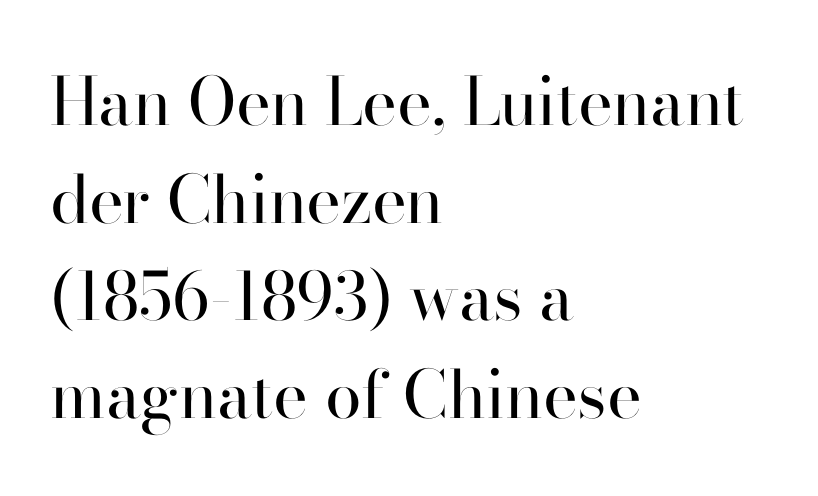
{"serif": "yes", "italic": "no", "bold": "no", "weight": "regular", "width": "normal", "stroke_contrast": "high", "x_height": "small", "monospaced": "no", "underline": "no", "align": "left", "line_spacing": "normal", "line_spacing_ratio": 1.48, "letter_spacing": "normal", "letter_spacing_em": 0.0, "glyph_px": 66}
